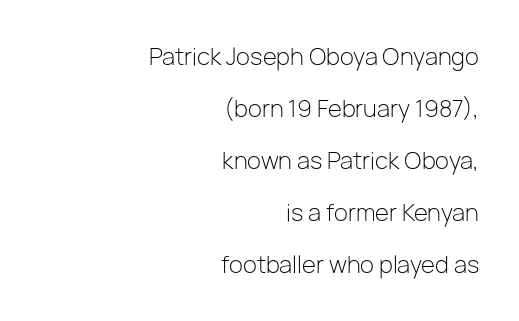
The line-height multiplier appears high, well above default. Upright lettering throughout. Where is the straight margin? On the right. The letters look calm and open, with moderate or lighter stems.
